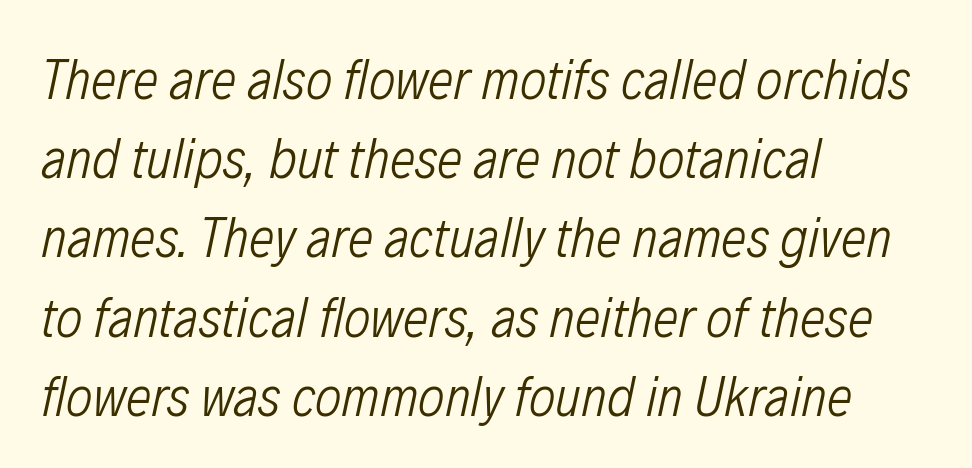
You could call the tracking neutral — neither tight nor loose. Is the type slanted? Yes — the strokes lean at a clear angle. The words here are not underlined. The letters advance in unequal steps, a hallmark of proportional type. The space between consecutive lines is moderate.
